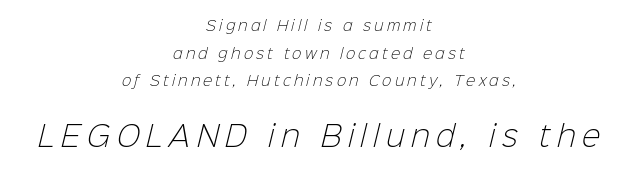
Honestly, there is no underline to notice here at all. The face used here is a sans, in the tradition of grotesques and geometrics. Each word looks stretched out because of the extra space between its letters. The rag falls on both sides of this text block equally. The emphasis by scale lands on block number two, below.
